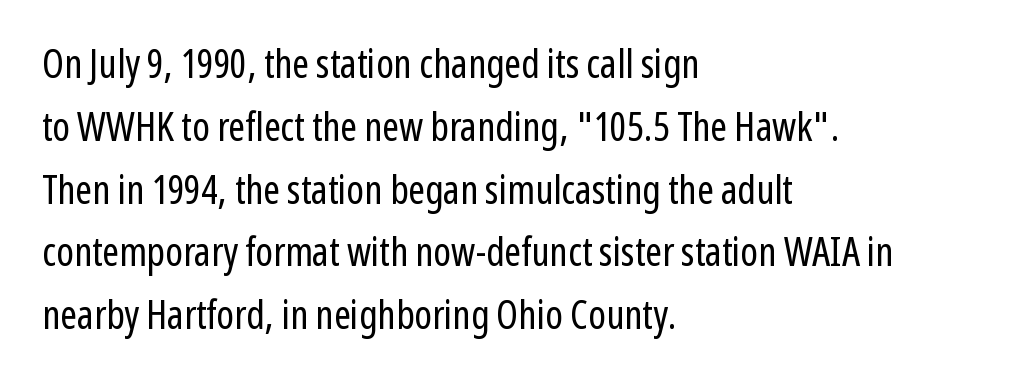
Q: Is the text bold? A: No.
Q: Is the text italic (slanted)? A: No, it is upright.
Q: Is the typeface a serif or a sans-serif typeface? A: Sans-serif.
Q: Is the text underlined? A: No.
Q: How is the paragraph aligned? A: Left-aligned.
Q: Is the spacing between letters normal or unusually wide? A: Normal.
Q: Is the spacing between lines tight, normal or loose? A: Normal.
Q: Width (condensed, normal, or wide)? A: Condensed.
Q: Stroke contrast? A: Low.
Q: x-height? A: Medium.
Q: Monospaced? A: No.
